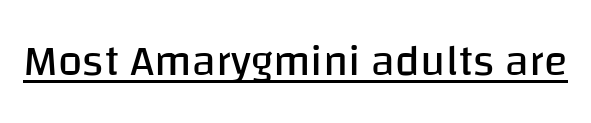
Q: Is the text bold? A: No.
Q: Is the text italic (slanted)? A: No, it is upright.
Q: Is the typeface a serif or a sans-serif typeface? A: Sans-serif.
Q: Is the text underlined? A: Yes.
Q: Is the spacing between letters normal or unusually wide? A: Normal.
Q: Width (condensed, normal, or wide)? A: Normal.
Q: Stroke contrast? A: Low.
Q: x-height? A: Large.
Q: Monospaced? A: No.
